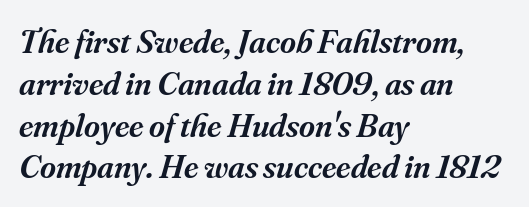
Q: Is the text bold? A: Semi-bold.
Q: Is the text italic (slanted)? A: Yes, it leans right by about 16 degrees.
Q: Is the typeface a serif or a sans-serif typeface? A: Serif.
Q: Is the text underlined? A: No.
Q: How is the paragraph aligned? A: Left-aligned.
Q: Is the spacing between letters normal or unusually wide? A: Normal.
Q: Width (condensed, normal, or wide)? A: Normal.
Q: Stroke contrast? A: Medium.
Q: x-height? A: Small.
Q: Monospaced? A: No.
